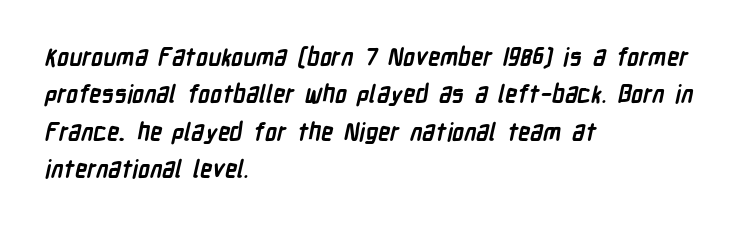
Leading: standard. Plenty of ink on the page — the face is bold. Letter spacing: default. These lines stack with their left ends in a neat column.
